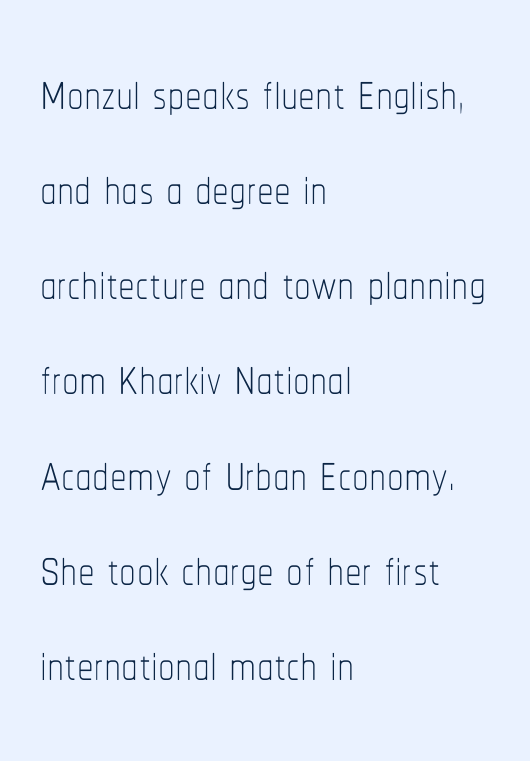
Q: Is the text bold? A: No.
Q: Is the text italic (slanted)? A: No, it is upright.
Q: Is the text underlined? A: No.
Q: How is the paragraph aligned? A: Left-aligned.
Q: Is the spacing between letters normal or unusually wide? A: Normal.
Q: Is the spacing between lines tight, normal or loose? A: Normal.
Q: Width (condensed, normal, or wide)? A: Condensed.
Q: Stroke contrast? A: Low.
Q: x-height? A: Medium.
Q: Monospaced? A: No.
